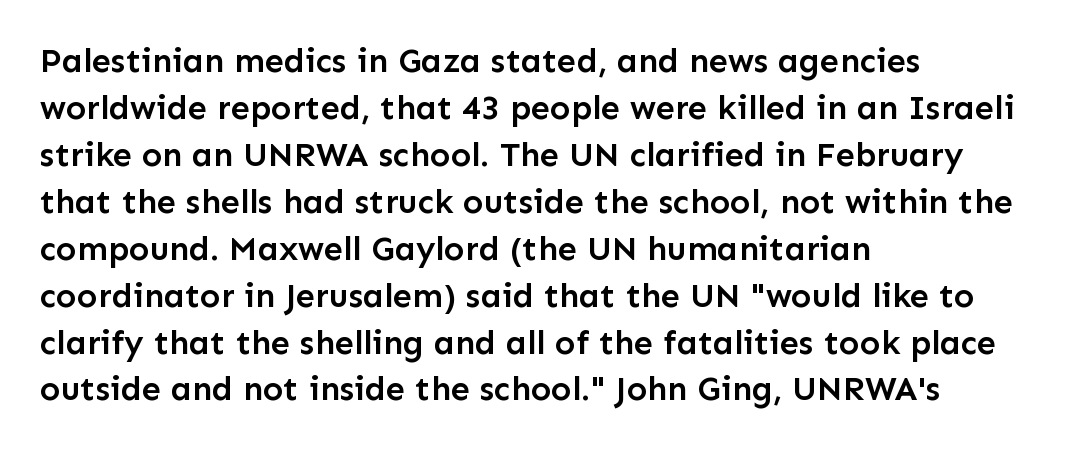
The passage shown is semibold, sitting just below true bold. The type is set solid horizontally, with unmodified tracking. Quick note: underline off. Posture: straight, roman, zero tilt. The face used here is a sans, in the tradition of grotesques and geometrics.
